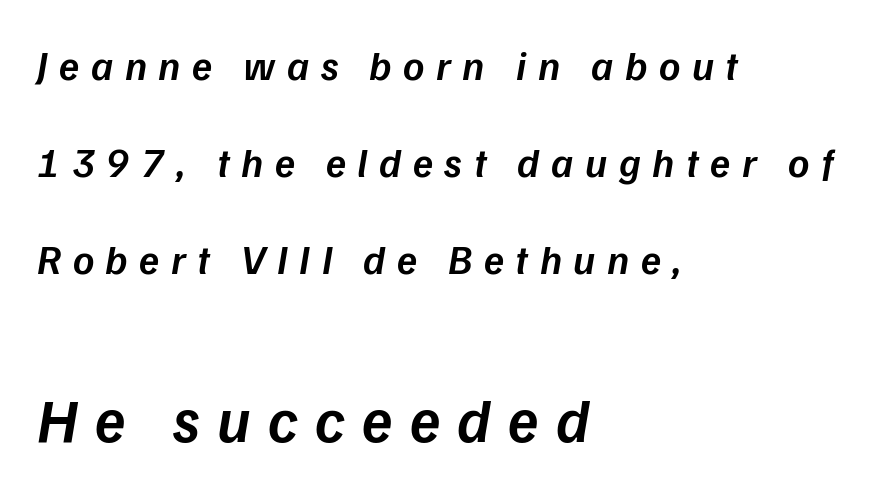
{"italic": "yes", "lean": "right", "slant_degrees": 9, "bold": "semi", "weight": "semibold", "width": "normal", "stroke_contrast": "low", "x_height": "medium", "monospaced": "no", "underline": "no", "align": "left", "line_spacing": "loose", "line_spacing_ratio": 2.37, "letter_spacing": "wide", "letter_spacing_em": 0.28, "larger_block": "second", "size_ratio": 1.51, "glyph_px": 62}
